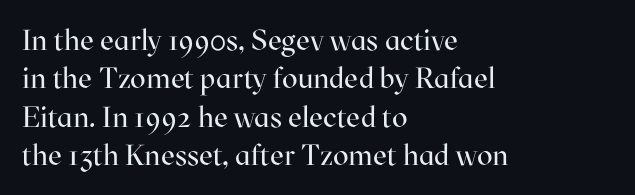
Rule under the text: the space is simply empty. How are the letters spaced? Ordinarily, with no added tracking. Weight: in the light-to-regular range. One glance says typical: line gaps are just what's usual. Posture: straight, roman, zero tilt. Yep, those are serifs on the letters.
